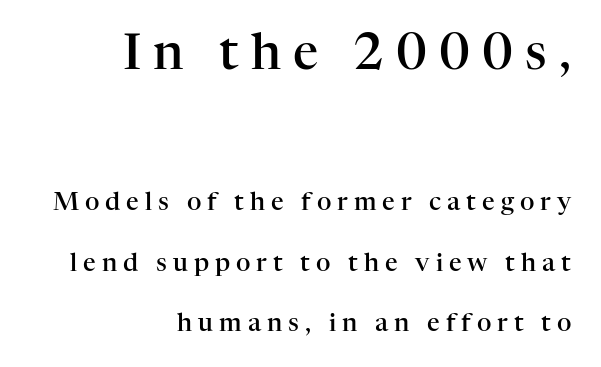
Examine the stroke ends and you'll spot serifs. Layout note: lines flush right. Horizontal bands of white between lines are thick stripes. The space beneath each line is pristine and unruled.
